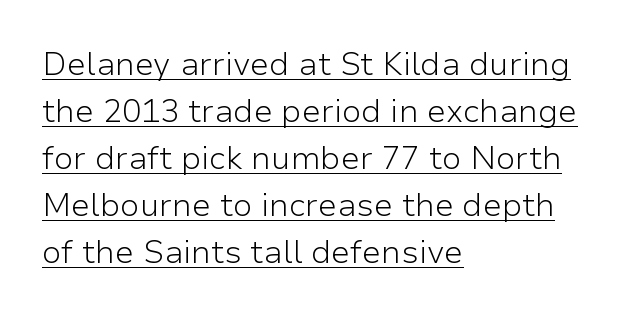
{"serif": "no", "italic": "no", "bold": "no", "weight": "light", "width": "normal", "stroke_contrast": "low", "x_height": "medium", "monospaced": "no", "underline": "yes", "align": "left", "line_spacing": "normal", "line_spacing_ratio": 1.47, "letter_spacing": "normal", "letter_spacing_em": 0.0, "glyph_px": 32}
